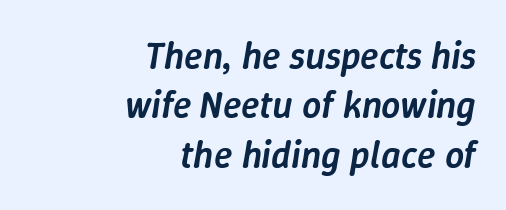
The image shows 38 px semibold type, italic (leaning right); set right-aligned, normal line spacing (1.3x), normal letter spacing, not underlined; low stroke contrast and a medium x-height.
